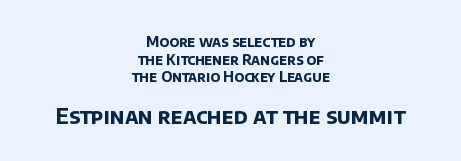
Q: Is the text bold? A: Yes.
Q: Is the text underlined? A: No.
Q: How is the paragraph aligned? A: Centered.
Q: Is the spacing between letters normal or unusually wide? A: Normal.
Q: Is the spacing between lines tight, normal or loose? A: Normal.
Q: Which block of text is set in a larger size, the first (top) or the second (bottom)? A: The second (bottom) one.
